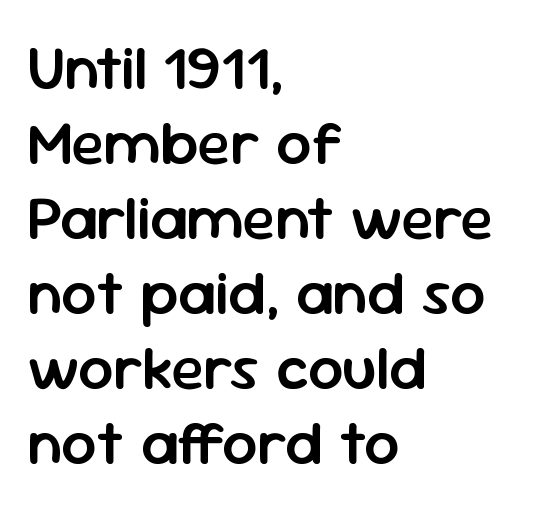
The image shows 62 px semibold sans-serif type, upright; set left-aligned, line spacing 1.21x, normal letter spacing, not underlined; low stroke contrast and a medium x-height.
